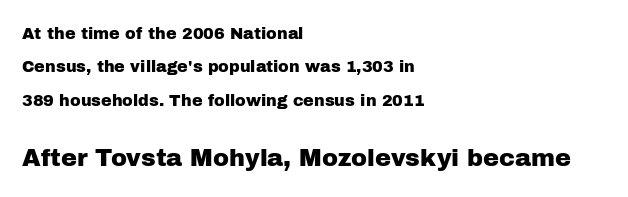
The lettering stays uniformly vertical, giving the passage a roman look. Whoever set this made the second block the dominant, larger element. Only glyphs here, with clear space below each row. One-word summary of the alignment: left.
